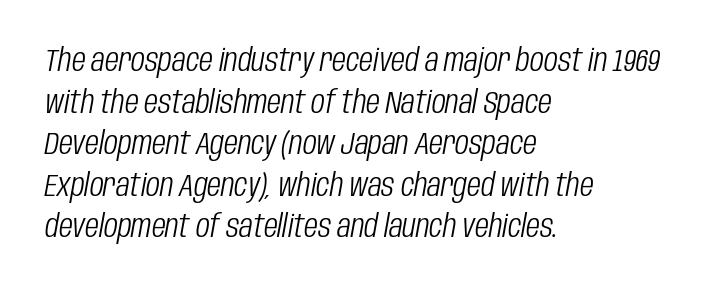
{"italic": "yes", "lean": "right", "slant_degrees": 10, "bold": "no", "weight": "light", "width": "condensed", "stroke_contrast": "low", "x_height": "large", "monospaced": "no", "underline": "no", "align": "left", "line_spacing": "normal", "line_spacing_ratio": 1.3, "letter_spacing": "normal", "letter_spacing_em": 0.0, "glyph_px": 32}
